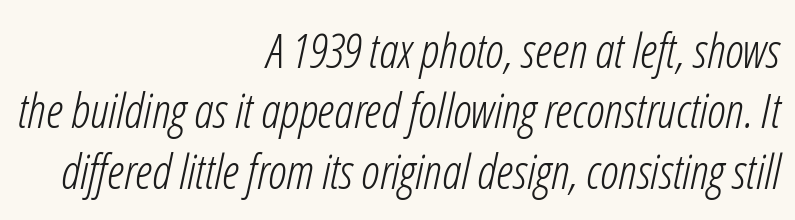
The typeface has the unassuming heft of standard copy or less. A typesetter would mark this as italic. Beneath every word, the page is bare. Is there much room between lines? A standard amount, neither cramped nor airy. Each word holds together tightly as a unit, with standard inter-letter gaps.
